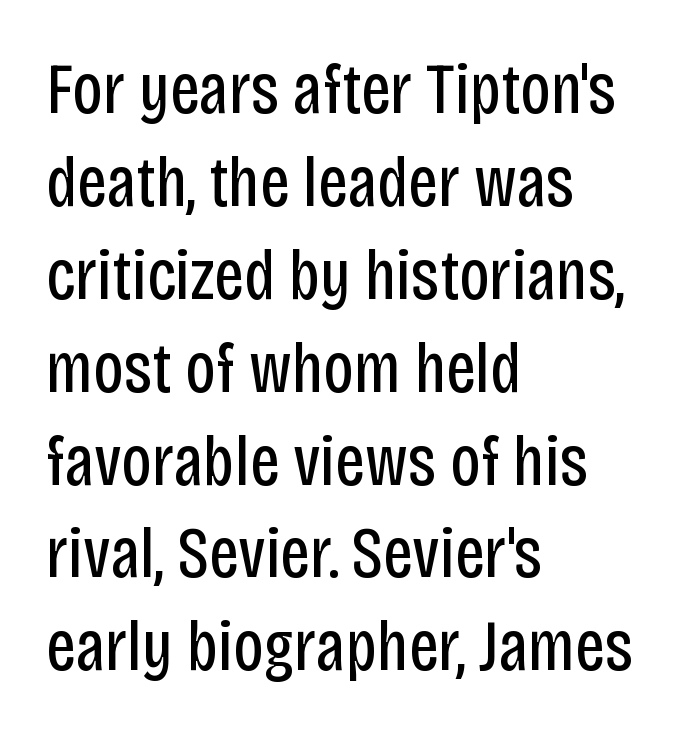
{"serif": "no", "italic": "no", "bold": "no", "weight": "regular", "width": "condensed", "stroke_contrast": "low", "x_height": "large", "monospaced": "no", "underline": "no", "align": "left", "line_spacing": "normal", "line_spacing_ratio": 1.29, "letter_spacing": "normal", "letter_spacing_em": 0.0, "glyph_px": 72}
